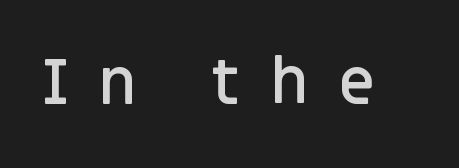
Q: Is the text bold? A: Semi-bold.
Q: Is the text italic (slanted)? A: No, it is upright.
Q: Is the typeface a serif or a sans-serif typeface? A: Sans-serif.
Q: Is the text underlined? A: No.
Q: Is the spacing between letters normal or unusually wide? A: Unusually wide.
Q: Width (condensed, normal, or wide)? A: Normal.
Q: Stroke contrast? A: Low.
Q: x-height? A: Large.
Q: Monospaced? A: No.
